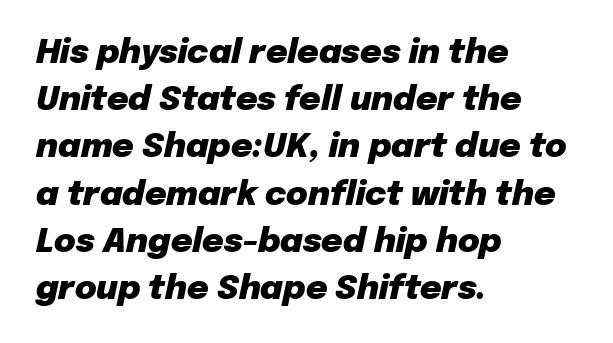
Q: Is the text bold? A: Yes.
Q: Is the text italic (slanted)? A: Yes, it leans right by about 12 degrees.
Q: Is the text underlined? A: No.
Q: How is the paragraph aligned? A: Left-aligned.
Q: Is the spacing between letters normal or unusually wide? A: Normal.
Q: Is the spacing between lines tight, normal or loose? A: Normal.
Q: Width (condensed, normal, or wide)? A: Normal.
Q: Stroke contrast? A: Low.
Q: x-height? A: Medium.
Q: Monospaced? A: No.
